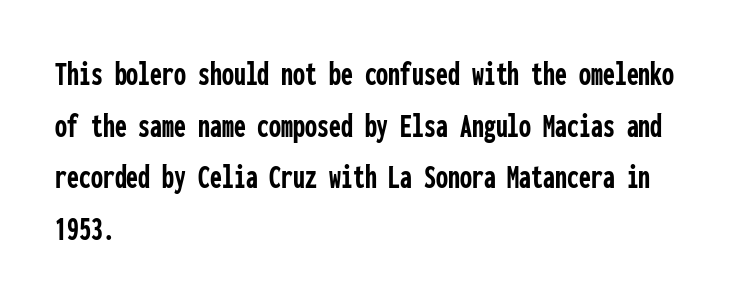
The gaps between neighbouring characters are ordinary and unremarkable. The characters look thick and weighty, a clear bold. Summary of vertical rhythm: regular, with standard interline spacing. Bare-footed words on every line.
